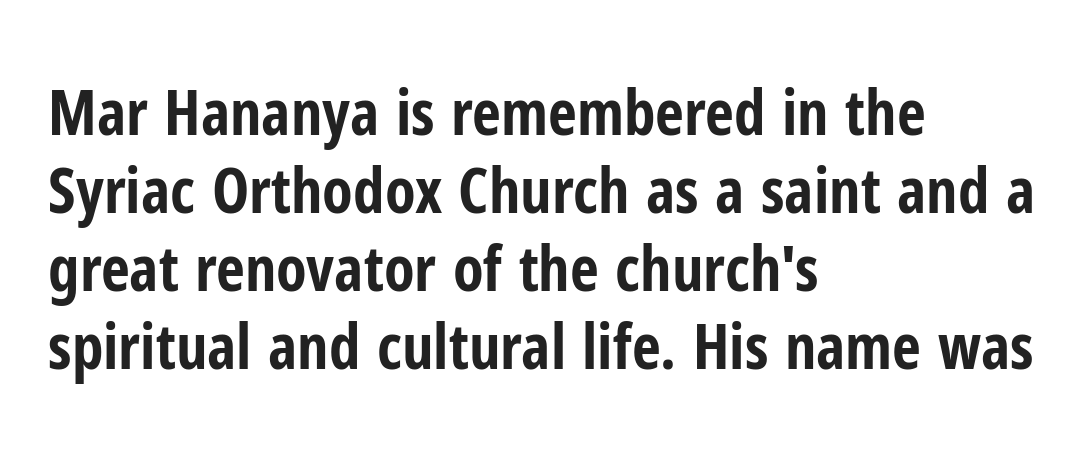
{"serif": "no", "italic": "no", "bold": "yes", "weight": "bold", "width": "condensed", "stroke_contrast": "low", "x_height": "medium", "monospaced": "no", "underline": "no", "align": "left", "line_spacing_ratio": 1.24, "letter_spacing": "normal", "letter_spacing_em": 0.0, "glyph_px": 63}
